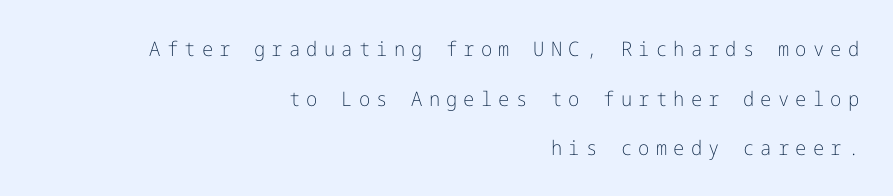
The image shows 20 px text type, upright; set right-aligned, loose line spacing (2.48x), unusually wide letter spacing (+0.31 em), not underlined.
